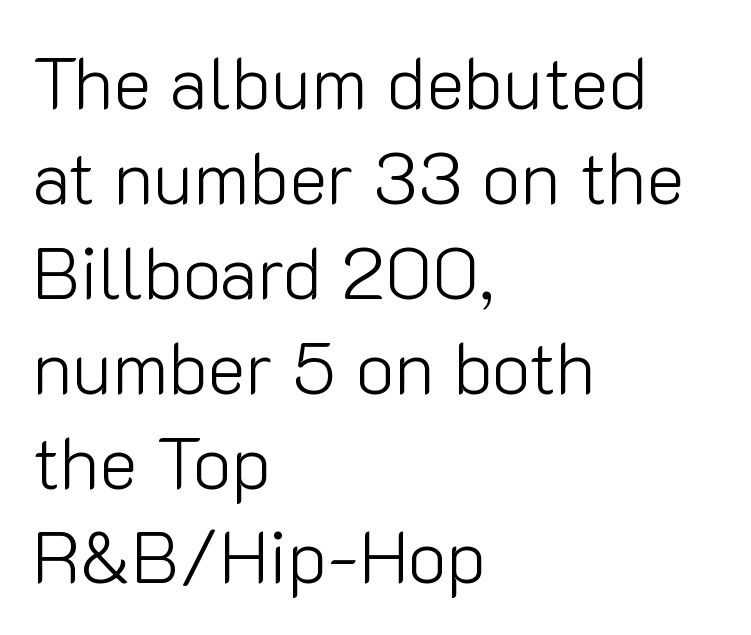
The image shows 73 px light sans-serif type, upright; set left-aligned, normal line spacing (1.3x), normal letter spacing, not underlined; low stroke contrast and a medium x-height.
